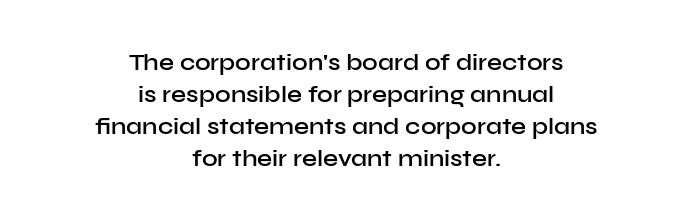
Q: Is the text bold? A: Semi-bold.
Q: Is the text italic (slanted)? A: No, it is upright.
Q: Is the text underlined? A: No.
Q: How is the paragraph aligned? A: Centered.
Q: Is the spacing between letters normal or unusually wide? A: Normal.
Q: Is the spacing between lines tight, normal or loose? A: Normal.
